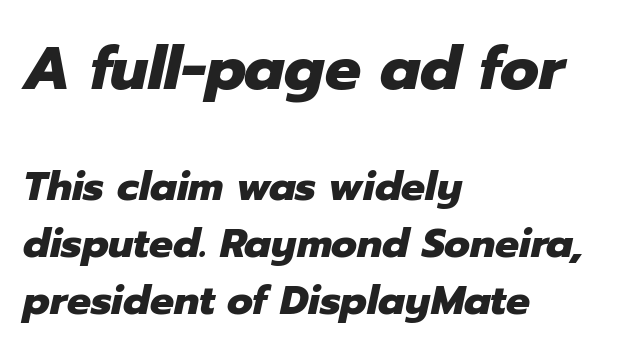
The image shows 60 px heavy type, italic (leaning right); set left-aligned, normal line spacing (1.42x), normal letter spacing, not underlined; the first (top) block is 1.5x larger; low stroke contrast and a medium x-height.
